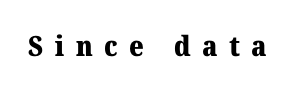
{"serif": "yes", "italic": "no", "bold": "yes", "weight": "heavy", "width": "normal", "stroke_contrast": "medium", "x_height": "medium", "monospaced": "no", "underline": "no", "letter_spacing": "wide", "letter_spacing_em": 0.41, "glyph_px": 28}
